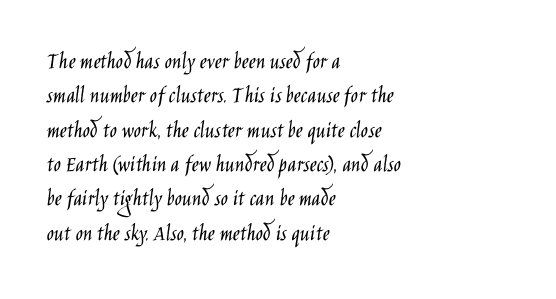
Q: Is the text bold? A: No.
Q: Is the text italic (slanted)? A: Yes.
Q: Is the text underlined? A: No.
Q: How is the paragraph aligned? A: Left-aligned.
Q: Is the spacing between letters normal or unusually wide? A: Normal.
Q: Is the spacing between lines tight, normal or loose? A: Normal.
